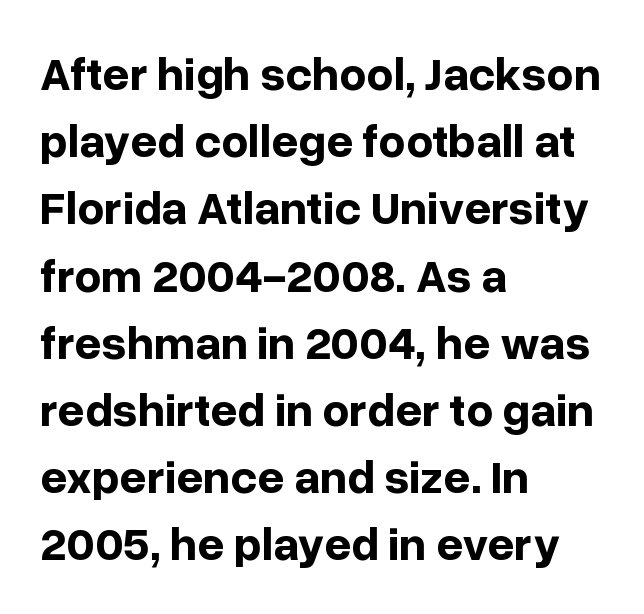
{"serif": "no", "italic": "no", "bold": "yes", "weight": "bold", "width": "normal", "stroke_contrast": "low", "x_height": "medium", "monospaced": "no", "underline": "no", "align": "left", "line_spacing": "normal", "line_spacing_ratio": 1.43, "letter_spacing": "normal", "letter_spacing_em": 0.0, "glyph_px": 47}
